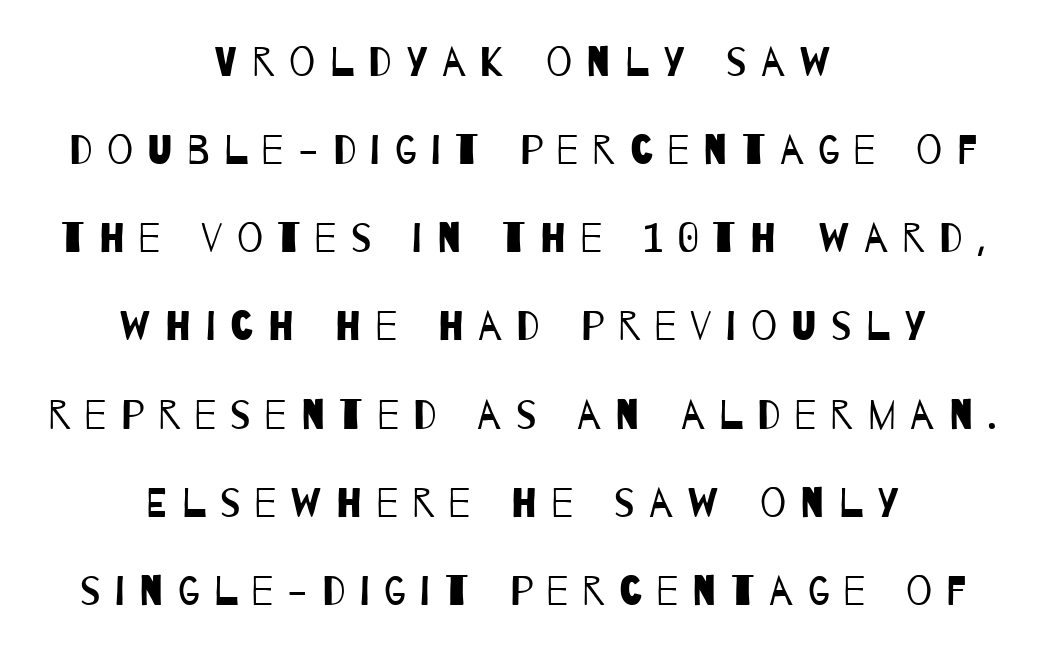
{"serif": "no", "bold": "no", "weight": "regular", "width": "condensed", "stroke_contrast": "low", "x_height": "large", "monospaced": "no", "underline": "no", "align": "center", "line_spacing": "loose", "line_spacing_ratio": 2.15, "letter_spacing": "wide", "letter_spacing_em": 0.35, "glyph_px": 41}
